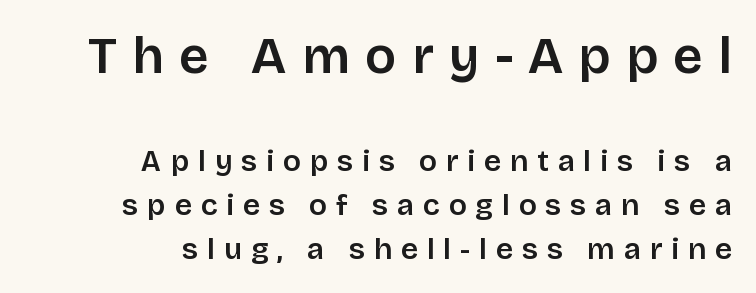
{"serif": "no", "italic": "no", "bold": "semi", "weight": "semibold", "width": "normal", "stroke_contrast": "low", "x_height": "large", "monospaced": "no", "underline": "no", "align": "right", "line_spacing": "normal", "line_spacing_ratio": 1.48, "letter_spacing": "wide", "letter_spacing_em": 0.29, "larger_block": "first", "size_ratio": 1.73, "glyph_px": 52}
